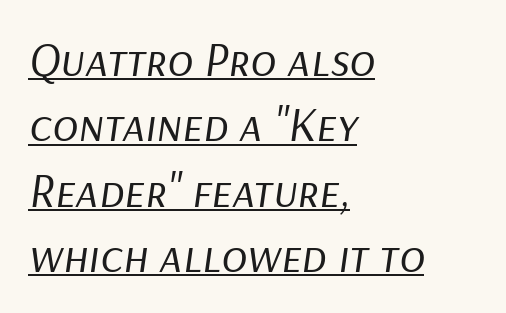
Q: Is the text bold? A: No.
Q: Is the text italic (slanted)? A: Yes, it leans right by about 9 degrees.
Q: Is the text underlined? A: Yes.
Q: How is the paragraph aligned? A: Left-aligned.
Q: Is the spacing between letters normal or unusually wide? A: Normal.
Q: Is the spacing between lines tight, normal or loose? A: Normal.
Q: Width (condensed, normal, or wide)? A: Normal.
Q: Stroke contrast? A: Low.
Q: x-height? A: Medium.
Q: Monospaced? A: No.
